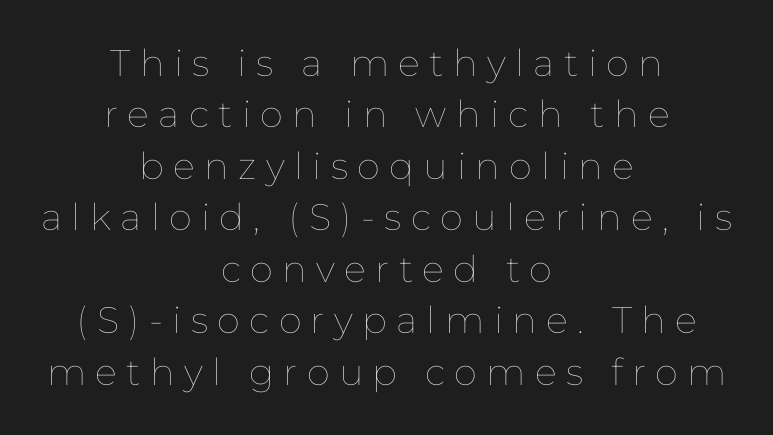
{"italic": "no", "bold": "no", "weight": "thin", "width": "normal", "stroke_contrast": "low", "x_height": "medium", "monospaced": "no", "underline": "no", "align": "center", "line_spacing": "normal", "line_spacing_ratio": 1.39, "letter_spacing": "wide", "letter_spacing_em": 0.25, "glyph_px": 37}
